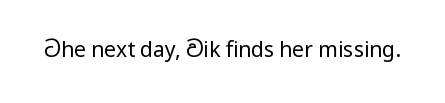
{"italic": "no", "bold": "no", "underline": "no", "letter_spacing": "normal", "letter_spacing_em": 0.0, "glyph_px": 21}
